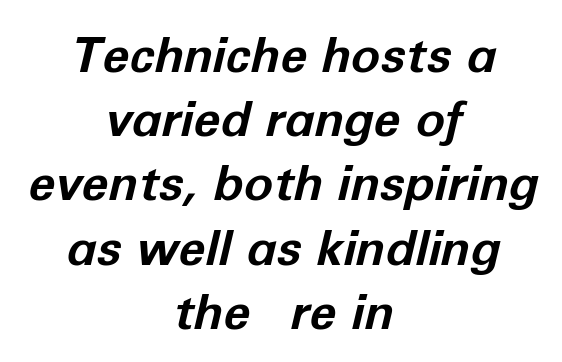
Q: Is the text bold? A: Yes.
Q: Is the text italic (slanted)? A: Yes, it leans right by about 12 degrees.
Q: Is the text underlined? A: No.
Q: How is the paragraph aligned? A: Centered.
Q: Is the spacing between letters normal or unusually wide? A: Normal.
Q: Is the spacing between lines tight, normal or loose? A: Normal.
Q: Width (condensed, normal, or wide)? A: Normal.
Q: Stroke contrast? A: Low.
Q: x-height? A: Medium.
Q: Monospaced? A: No.
